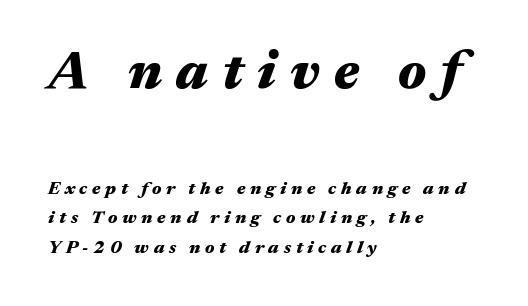
Emphasis by weight is at full strength: bold. Each letter keeps its own natural width here, so spacing adapts to shape. Successive baselines arrive at the customary interval. Compared with ordinary roman type, these characters are visibly tilted. A typesetter would call this heavily tracked-out type.
